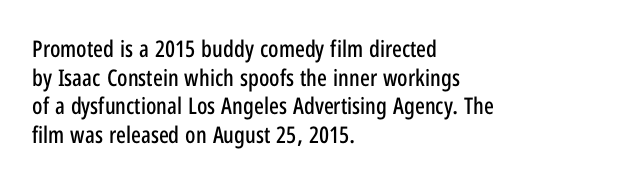
The image shows 23 px text type, upright; set left-aligned, line spacing 1.24x, normal letter spacing, not underlined.
